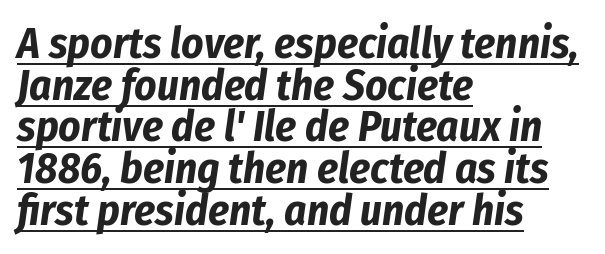
Q: Is the text bold? A: Yes.
Q: Is the text italic (slanted)? A: Yes, it leans right by about 8 degrees.
Q: Is the text underlined? A: Yes.
Q: How is the paragraph aligned? A: Left-aligned.
Q: Is the spacing between letters normal or unusually wide? A: Normal.
Q: Is the spacing between lines tight, normal or loose? A: Tight.
Q: Width (condensed, normal, or wide)? A: Condensed.
Q: Stroke contrast? A: Low.
Q: x-height? A: Medium.
Q: Monospaced? A: No.
